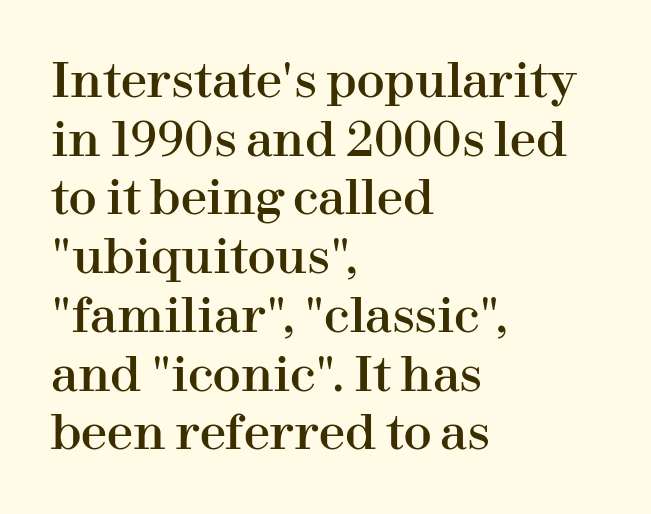
These lines are rendered in a variable-pitch font. Alignment: flush left. Only glyphs here, with clear space below each row. Successive baselines arrive at the customary interval. There is no visible air inserted between adjacent glyphs.
